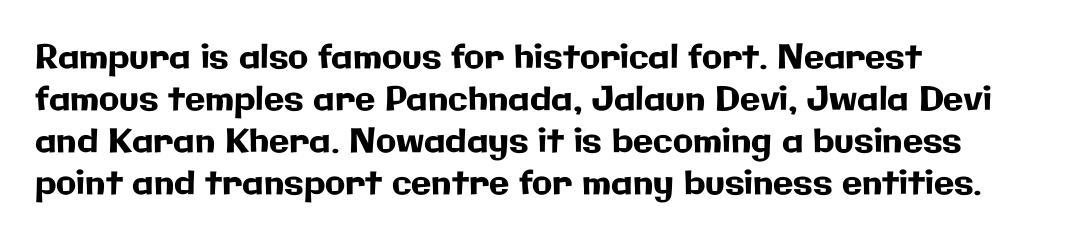
Q: Is the text italic (slanted)? A: No, it is upright.
Q: Is the typeface a serif or a sans-serif typeface? A: Sans-serif.
Q: Is the text underlined? A: No.
Q: How is the paragraph aligned? A: Left-aligned.
Q: Is the spacing between letters normal or unusually wide? A: Normal.
Q: Is the spacing between lines tight, normal or loose? A: Normal.
Q: Width (condensed, normal, or wide)? A: Normal.
Q: Stroke contrast? A: Low.
Q: x-height? A: Medium.
Q: Monospaced? A: No.
